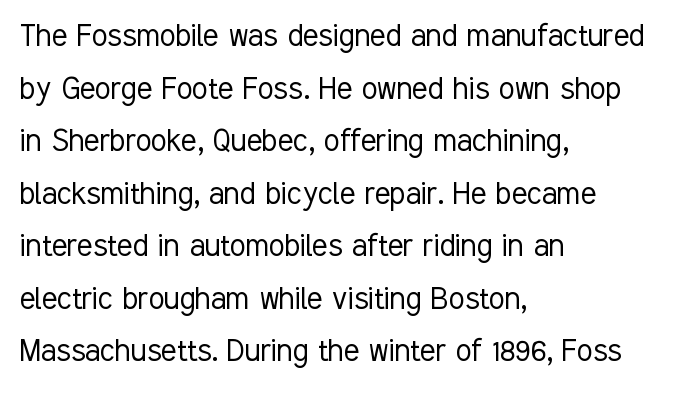
Typeset ragged right — the left edge is the straight one. Bare-footed words on every line. Looks like regular typesetting: each glyph gets only the width it needs. This sample uses plain, unmodified letter spacing. The line-height multiplier appears to be the usual default. Weight: in the light-to-regular range.
